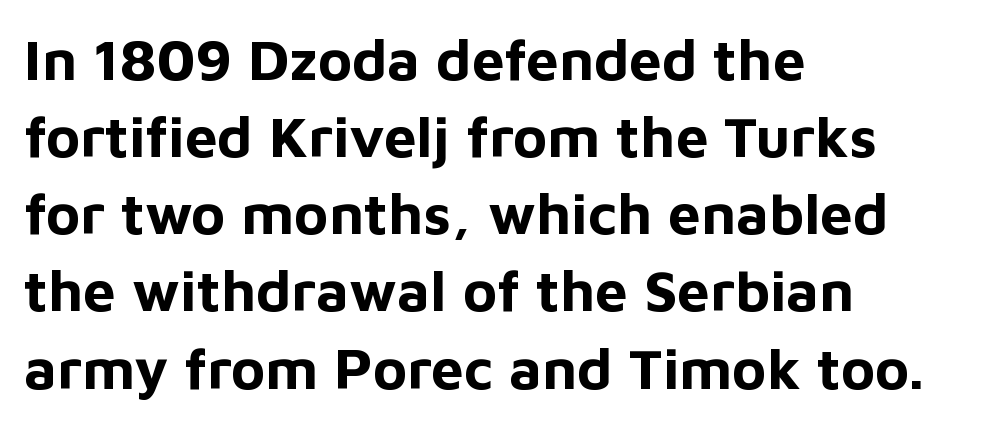
The image shows 58 px bold sans-serif type, upright; set left-aligned, normal line spacing (1.33x), normal letter spacing, not underlined; low stroke contrast and a medium x-height.
